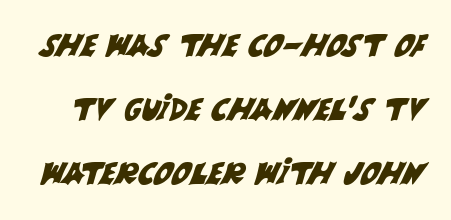
Q: Is the typeface a serif or a sans-serif typeface? A: Sans-serif.
Q: Is the text underlined? A: No.
Q: Is the spacing between letters normal or unusually wide? A: Normal.
Q: Is the spacing between lines tight, normal or loose? A: Loose.
Q: Width (condensed, normal, or wide)? A: Normal.
Q: Stroke contrast? A: Medium.
Q: x-height? A: Large.
Q: Monospaced? A: No.
